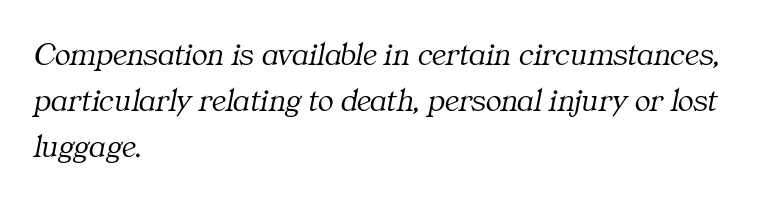
The image shows 33 px light serif type, italic (leaning right); set left-aligned, normal line spacing (1.4x), normal letter spacing, not underlined; medium stroke contrast and a medium x-height.
